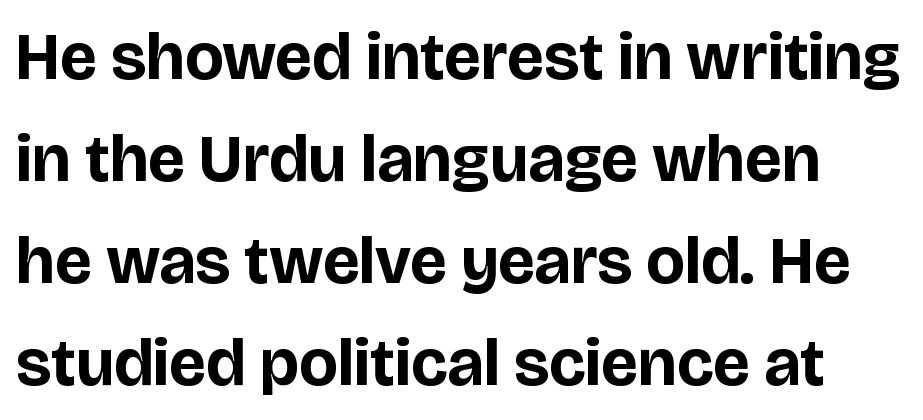
The image shows 67 px bold sans-serif type, upright; set normal line spacing (1.52x), normal letter spacing, not underlined; low stroke contrast and a large x-height.
